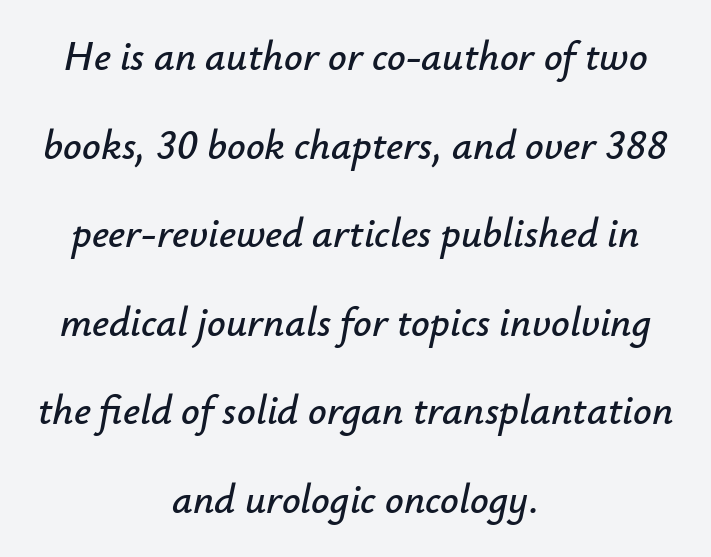
{"italic": "yes", "lean": "right", "slant_degrees": 12, "width": "normal", "stroke_contrast": "low", "x_height": "small", "monospaced": "no", "underline": "no", "align": "center", "line_spacing": "loose", "line_spacing_ratio": 2.16, "letter_spacing": "normal", "letter_spacing_em": 0.0, "glyph_px": 41}
